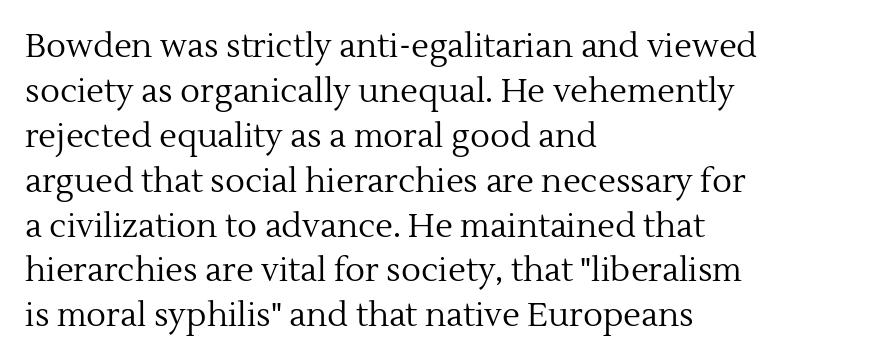
Think of a printed novel: that variable character pitch is what you see here. The lettering stays uniformly vertical, giving the passage a roman look. A student would call this left alignment; a typographer would say flush left, rag right. Whoever set this chose a conventional vertical rhythm. Check the space under the baseline: it is left empty. The passage shown is typeset with a serif family.
